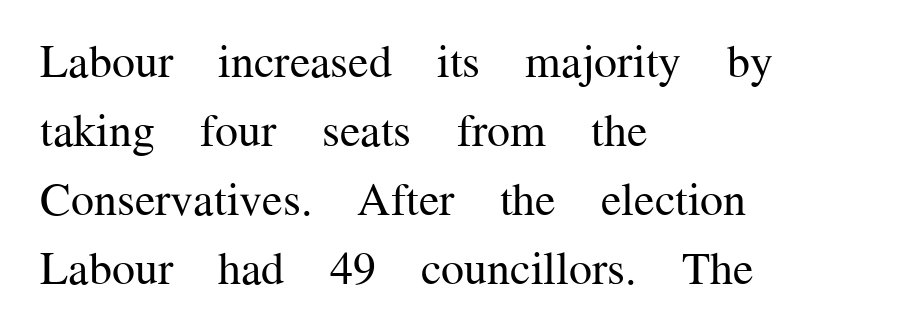
Q: Is the text bold? A: No.
Q: Is the text italic (slanted)? A: No, it is upright.
Q: Is the typeface a serif or a sans-serif typeface? A: Serif.
Q: Is the text underlined? A: No.
Q: How is the paragraph aligned? A: Left-aligned.
Q: Is the spacing between letters normal or unusually wide? A: Normal.
Q: Is the spacing between lines tight, normal or loose? A: Normal.
Q: Width (condensed, normal, or wide)? A: Normal.
Q: Stroke contrast? A: Medium.
Q: x-height? A: Medium.
Q: Monospaced? A: No.
